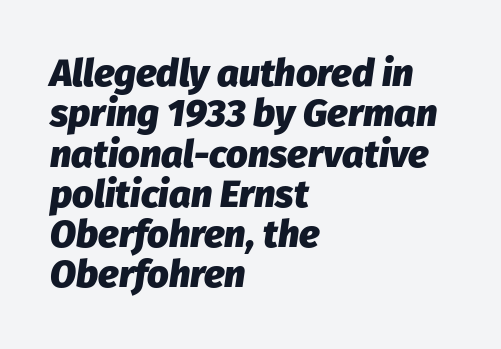
{"italic": "yes", "lean": "right", "slant_degrees": 8, "bold": "yes", "weight": "heavy", "width": "normal", "stroke_contrast": "low", "x_height": "medium", "monospaced": "no", "underline": "no", "align": "left", "line_spacing": "tight", "line_spacing_ratio": 1.06, "letter_spacing": "normal", "letter_spacing_em": 0.0, "glyph_px": 38}
